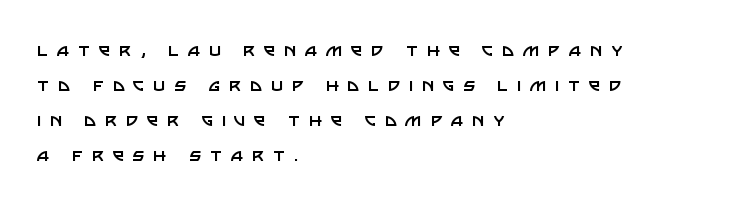
{"italic": "no", "bold": "no", "underline": "no", "align": "left", "line_spacing": "normal", "line_spacing_ratio": 1.67, "letter_spacing": "wide", "letter_spacing_em": 0.41, "glyph_px": 21}
